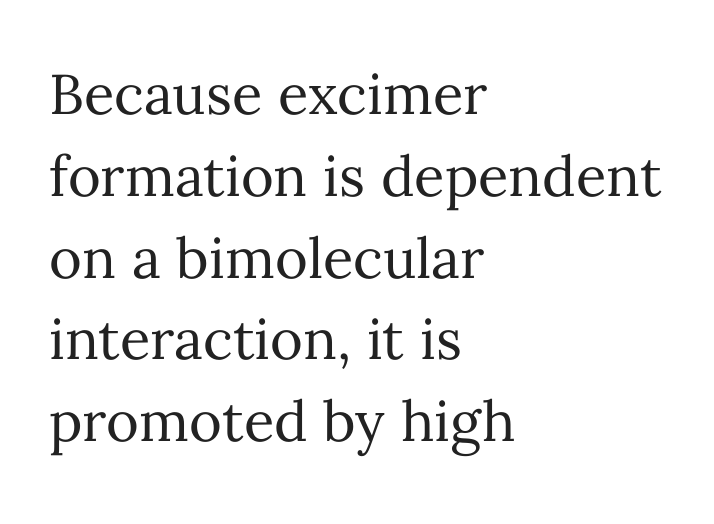
{"italic": "no", "bold": "no", "weight": "regular", "width": "normal", "stroke_contrast": "medium", "x_height": "medium", "monospaced": "no", "underline": "no", "align": "left", "line_spacing": "normal", "line_spacing_ratio": 1.46, "letter_spacing": "normal", "letter_spacing_em": 0.0, "glyph_px": 56}
